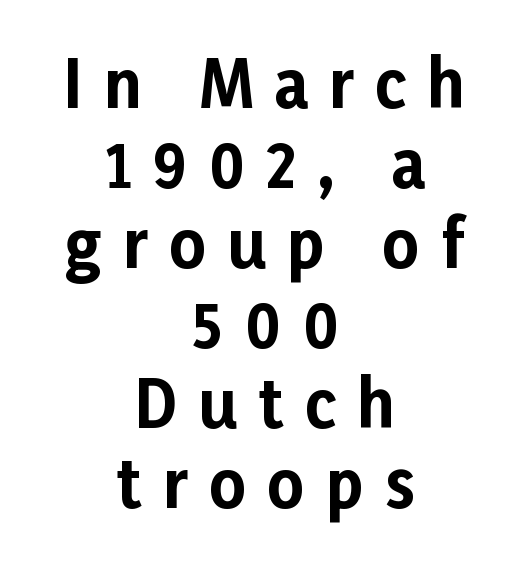
The image shows 64 px bold sans-serif type, upright; set centered, normal line spacing (1.25x), unusually wide letter spacing (+0.33 em), not underlined; low stroke contrast and a medium x-height.
